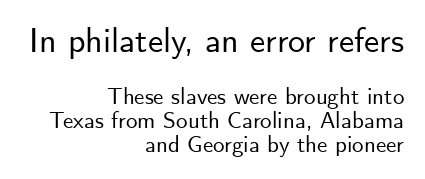
The image shows 34 px sans-serif type, upright; set right-aligned, tight line spacing (1.03x), normal letter spacing, not underlined; the first (top) block is 1.48x larger; low stroke contrast and a small x-height.
